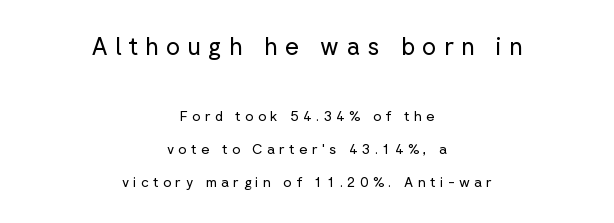
Q: Is the text bold? A: No.
Q: Is the text italic (slanted)? A: No, it is upright.
Q: Is the text underlined? A: No.
Q: How is the paragraph aligned? A: Centered.
Q: Is the spacing between letters normal or unusually wide? A: Unusually wide.
Q: Is the spacing between lines tight, normal or loose? A: Loose.
Q: Which block of text is set in a larger size, the first (top) or the second (bottom)? A: The first (top) one.
